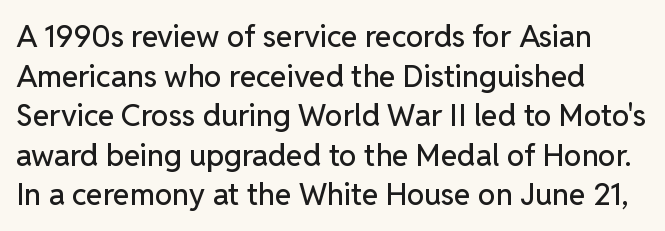
{"serif": "no", "italic": "no", "width": "normal", "stroke_contrast": "low", "x_height": "medium", "monospaced": "no", "underline": "no", "line_spacing": "normal", "line_spacing_ratio": 1.32, "letter_spacing": "normal", "letter_spacing_em": 0.0, "glyph_px": 30}
